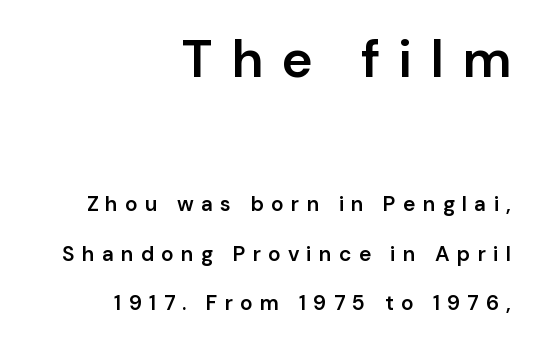
Here the designer chose a conventional face with non-uniform glyph widths. Each letter's strokes conclude bluntly, with no projecting serifs. The rendering anchors every line to the right-hand side. The emphasis by scale lands on block number one, above. Notice the strokes are somewhat thickened but not fully heavy: this is a semibold.
